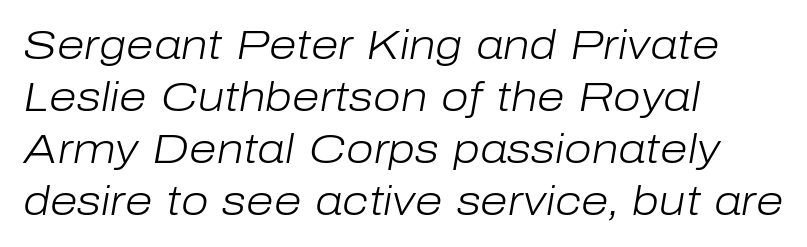
The image shows 40 px light type, italic (leaning right); set left-aligned, normal line spacing (1.3x), normal letter spacing, not underlined; low stroke contrast and a medium x-height.
